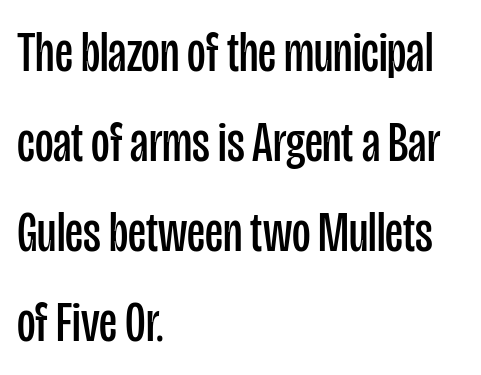
Q: Is the text bold? A: No.
Q: Is the text italic (slanted)? A: No, it is upright.
Q: Is the typeface a serif or a sans-serif typeface? A: Sans-serif.
Q: Is the text underlined? A: No.
Q: How is the paragraph aligned? A: Left-aligned.
Q: Is the spacing between letters normal or unusually wide? A: Normal.
Q: Is the spacing between lines tight, normal or loose? A: Normal.
Q: Width (condensed, normal, or wide)? A: Condensed.
Q: Stroke contrast? A: Low.
Q: x-height? A: Large.
Q: Monospaced? A: No.
